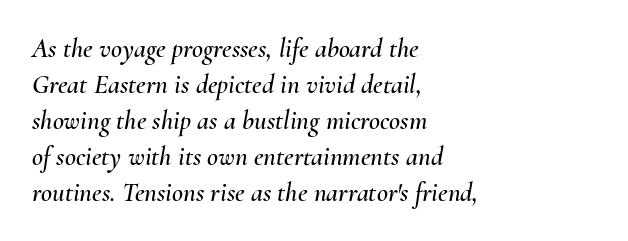
Designer's note — italics engaged. What's the leading like? Ordinary, nothing unusual. The area under the type is left untouched. This rendering leaves character spacing at its baseline value. Line starts are locked; line ends wander.
